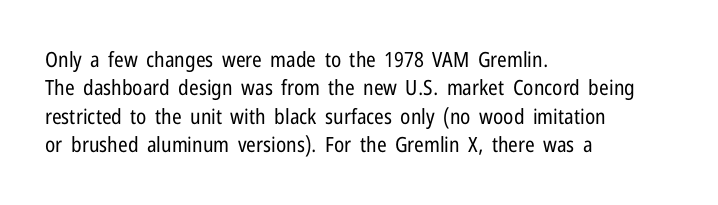
{"italic": "no", "bold": "no", "underline": "no", "align": "left", "line_spacing": "normal", "line_spacing_ratio": 1.35, "letter_spacing": "normal", "letter_spacing_em": 0.0, "glyph_px": 21}
